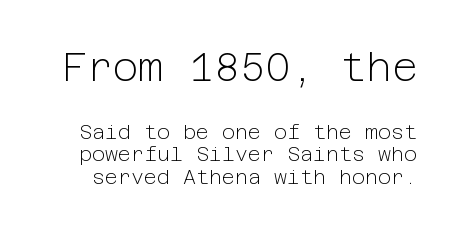
The image shows 39 px light sans-serif type, upright; set tight line spacing (1.14x), normal letter spacing, not underlined; the first (top) block is 1.95x larger; low stroke contrast and a medium x-height.
